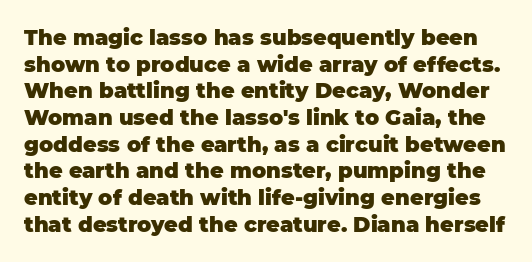
{"italic": "no", "bold": "yes", "underline": "no", "line_spacing": "normal", "line_spacing_ratio": 1.27, "letter_spacing": "normal", "letter_spacing_em": 0.0, "glyph_px": 21}
